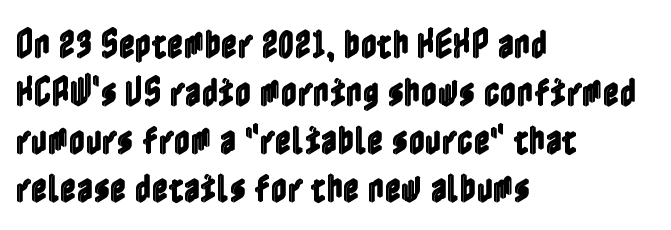
The image shows 32 px condensed type, upright; set left-aligned, normal line spacing (1.5x), normal letter spacing, not underlined; a medium x-height.
